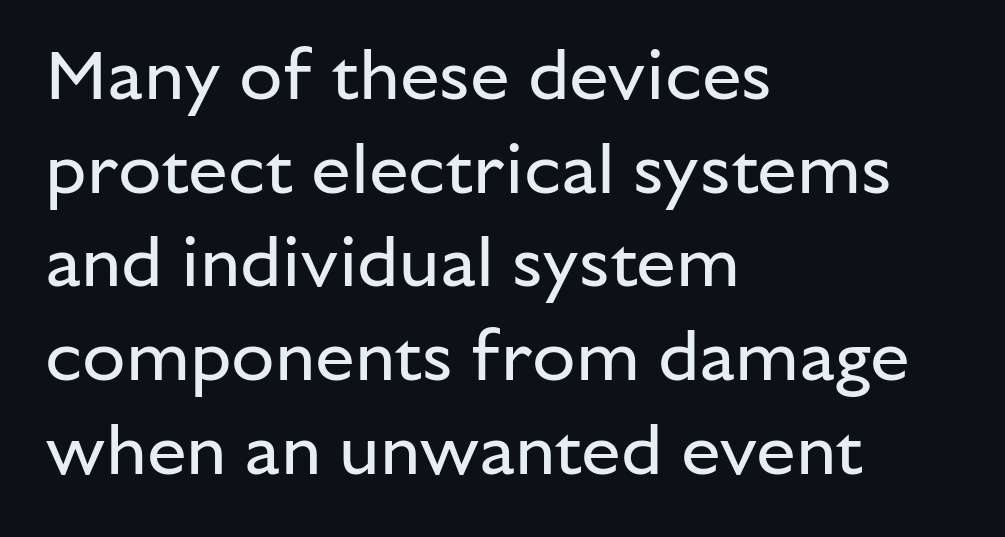
The image shows 71 px regular-weight sans-serif type, upright; set left-aligned, normal line spacing (1.32x), normal letter spacing, not underlined; low stroke contrast and a medium x-height.
